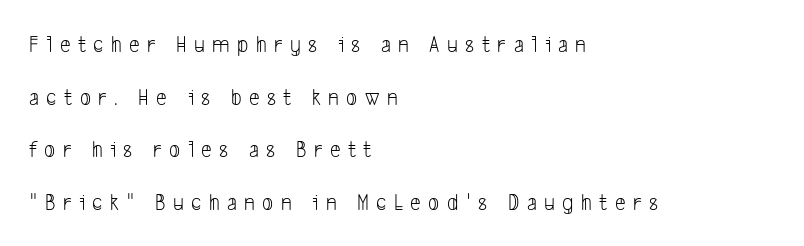
Vertically, the passage feels expansive, rows floating well apart. Does the copy run flush right? No — it runs flush left. Characters follow at a spacing far wider than the type designer built in. No word sits above an underline. Stem width sits at or under what a default text font uses.
